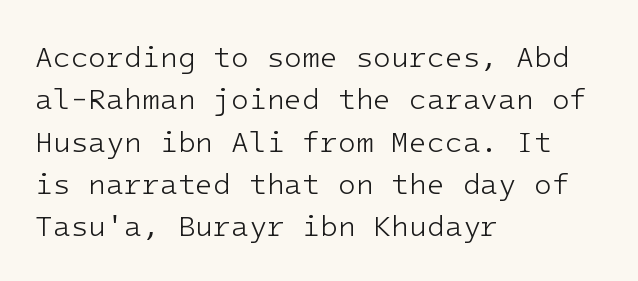
The image shows 29 px light sans-serif type, upright, monospaced; set left-aligned, normal line spacing (1.46x), normal letter spacing, not underlined; low stroke contrast and a medium x-height.
